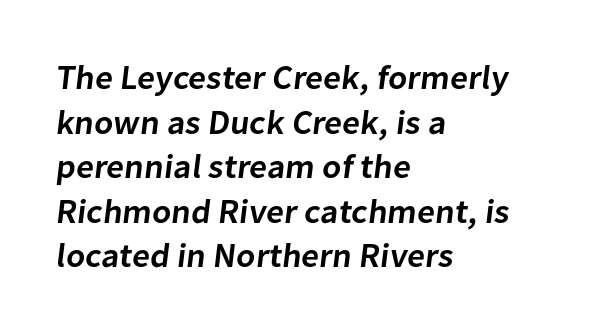
The image shows 34 px semibold sans-serif type; set left-aligned, normal line spacing (1.31x), normal letter spacing, not underlined; low stroke contrast and a medium x-height.
